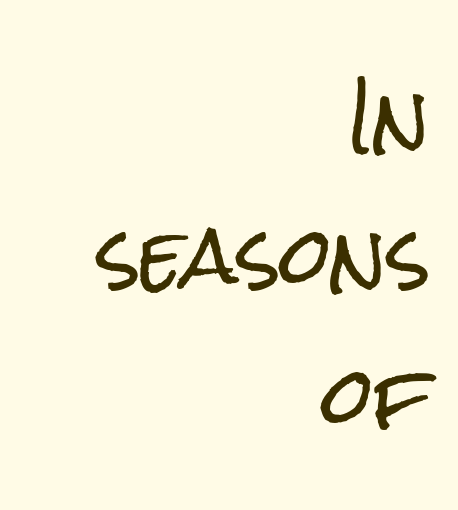
If you drew a ruler down the right edge, every line would touch it. Do the letters lean? They stand straight. A typesetter would call this proportional, since set widths differ per character. Are there feet on the stems? There aren't — it's a sans. Nobody touched the tracking dial on this one. Words float on clear page, feet unadorned.
